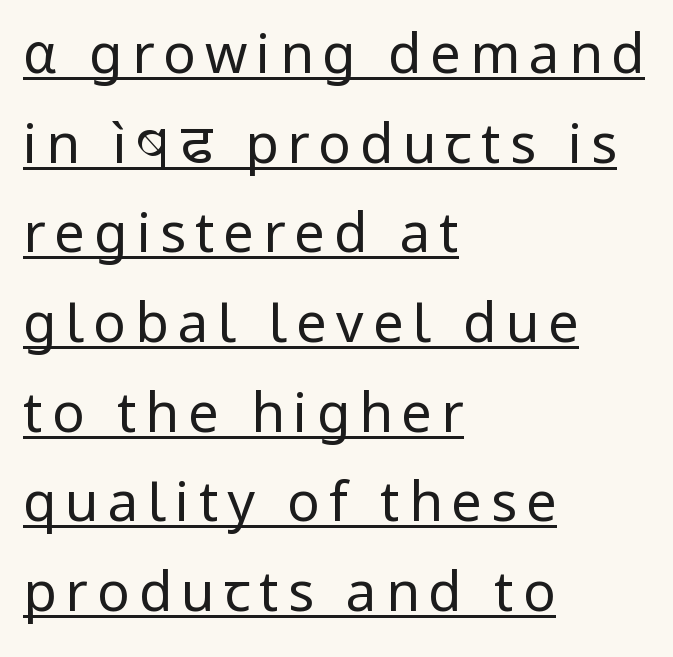
The image shows 54 px regular-weight sans-serif type, upright; set left-aligned, normal line spacing (1.66x), underlined; low stroke contrast and a medium x-height.
